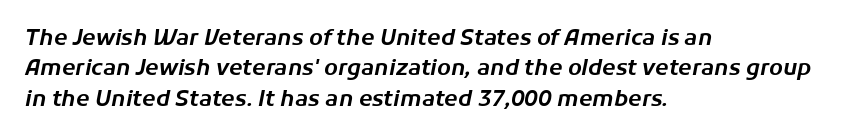
{"italic": "yes", "lean": "right", "slant_degrees": 11, "underline": "no", "align": "left", "line_spacing": "normal", "line_spacing_ratio": 1.38, "letter_spacing": "normal", "letter_spacing_em": 0.0, "glyph_px": 22}
